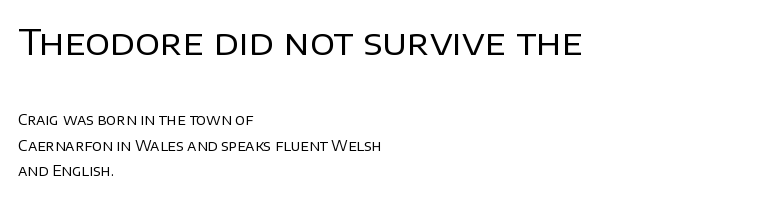
The image shows 35 px regular-weight sans-serif type, upright; set left-aligned, line spacing 1.83x, normal letter spacing, not underlined; the first (top) block is 2.5x larger; low stroke contrast and a large x-height.
